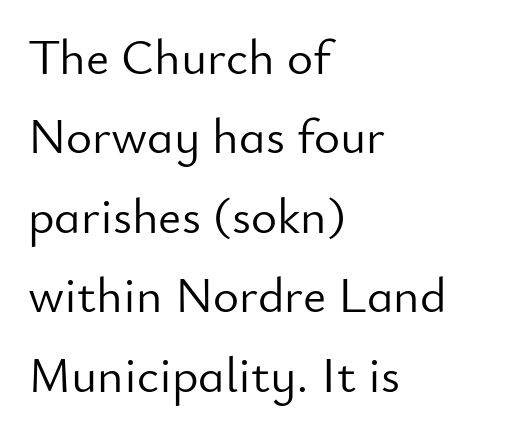
Q: Is the text bold? A: No.
Q: Is the text italic (slanted)? A: No, it is upright.
Q: Is the typeface a serif or a sans-serif typeface? A: Sans-serif.
Q: Is the text underlined? A: No.
Q: How is the paragraph aligned? A: Left-aligned.
Q: Is the spacing between letters normal or unusually wide? A: Normal.
Q: Is the spacing between lines tight, normal or loose? A: Normal.
Q: Width (condensed, normal, or wide)? A: Normal.
Q: Stroke contrast? A: Low.
Q: x-height? A: Small.
Q: Monospaced? A: No.
